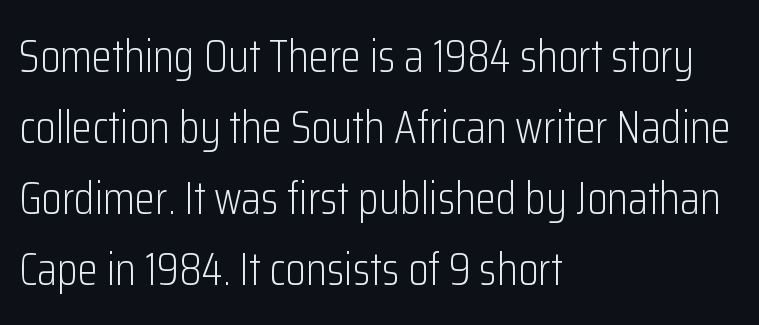
Q: Is the text bold? A: No.
Q: Is the text italic (slanted)? A: No, it is upright.
Q: Is the typeface a serif or a sans-serif typeface? A: Sans-serif.
Q: Is the text underlined? A: No.
Q: How is the paragraph aligned? A: Left-aligned.
Q: Is the spacing between letters normal or unusually wide? A: Normal.
Q: Is the spacing between lines tight, normal or loose? A: Normal.
Q: Width (condensed, normal, or wide)? A: Condensed.
Q: Stroke contrast? A: Low.
Q: x-height? A: Medium.
Q: Monospaced? A: No.
